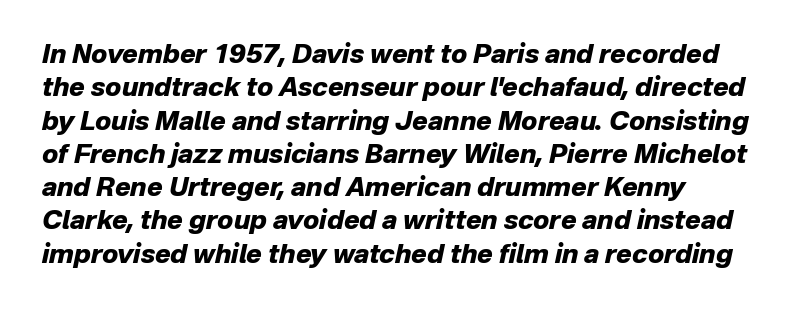
{"italic": "yes", "lean": "right", "slant_degrees": 12, "bold": "yes", "underline": "no", "align": "left", "line_spacing": "normal", "line_spacing_ratio": 1.28, "letter_spacing": "normal", "letter_spacing_em": 0.0, "glyph_px": 26}
